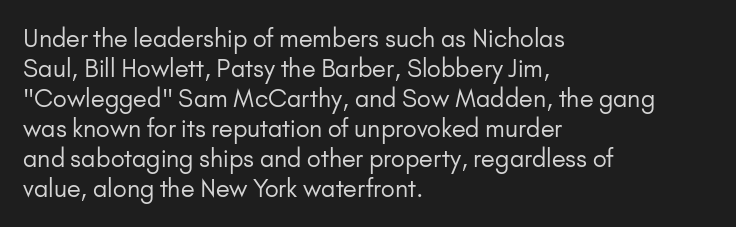
The image shows 24 px text type, upright; set left-aligned, normal line spacing (1.25x), normal letter spacing, not underlined.
